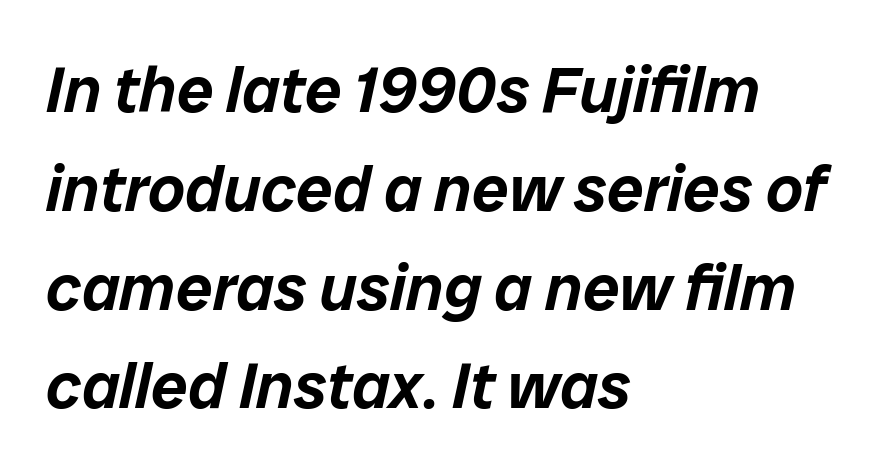
The image shows 65 px text type, italic (leaning right); set left-aligned, normal line spacing (1.52x), normal letter spacing, not underlined; low stroke contrast and a medium x-height.
